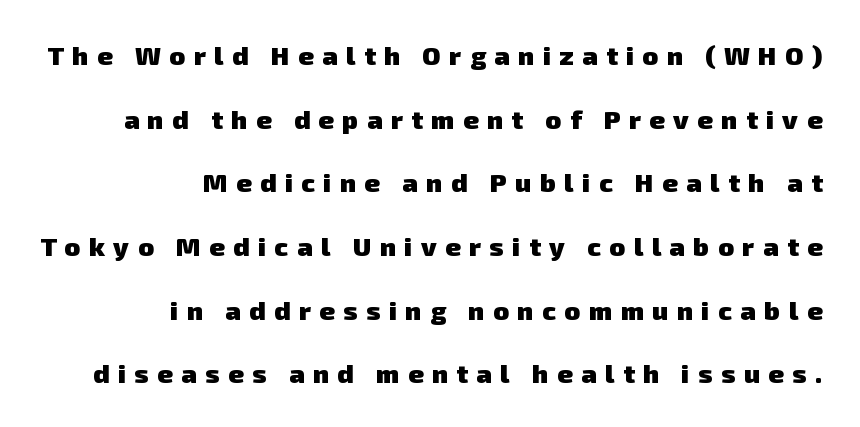
The rag falls on the left side of this text block. I'd describe the lettering as bold — thick and assertive. Inter-character spacing is expanded well beyond the font's built-in metrics. The lines are spread far apart with generous leading.
